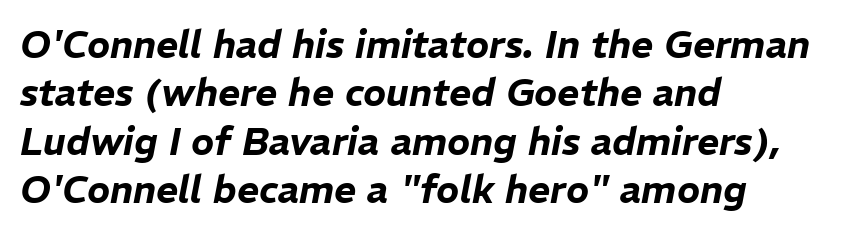
The image shows 38 px text type, italic (leaning right); set left-aligned, normal line spacing (1.27x), normal letter spacing, not underlined; low stroke contrast and a medium x-height.
